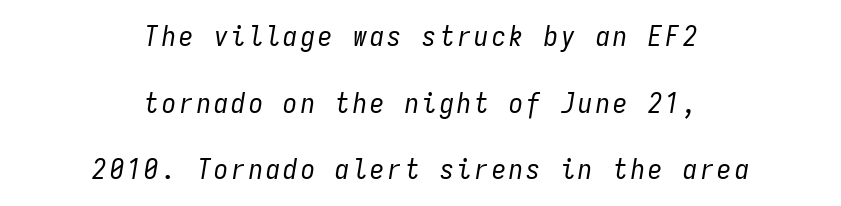
The image shows 28 px regular-weight, condensed type, italic (leaning right), monospaced; set centered, loose line spacing (2.38x), not underlined; low stroke contrast and a medium x-height.
